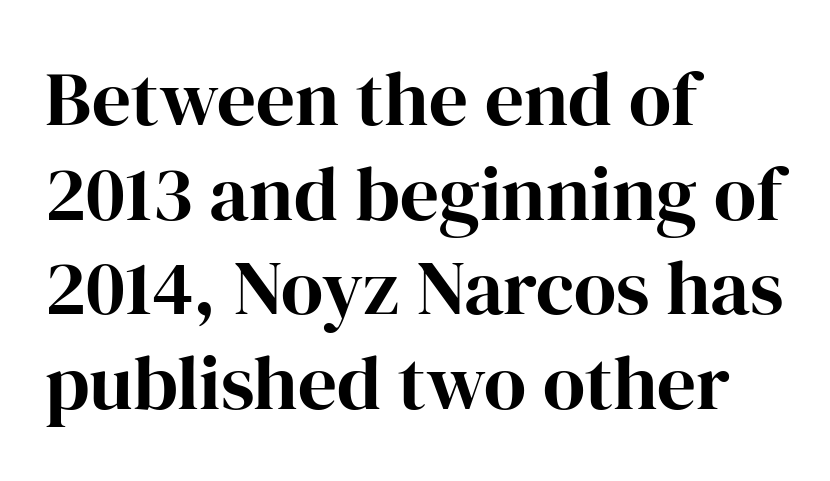
The image shows 77 px bold serif type, upright; set left-aligned, line spacing 1.23x, normal letter spacing, not underlined; high stroke contrast and a medium x-height.
